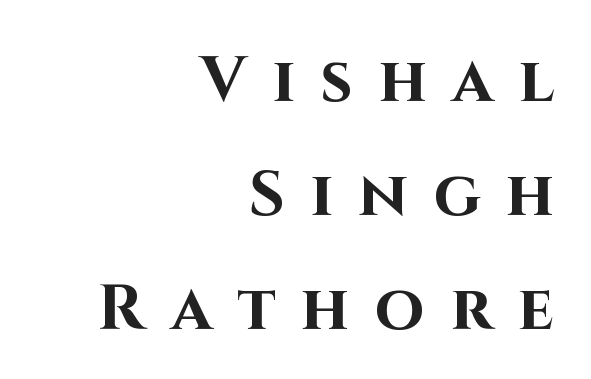
The image shows 64 px bold sans-serif type, upright; set right-aligned, line spacing 1.78x, unusually wide letter spacing (+0.4 em), not underlined; high stroke contrast and a large x-height.
